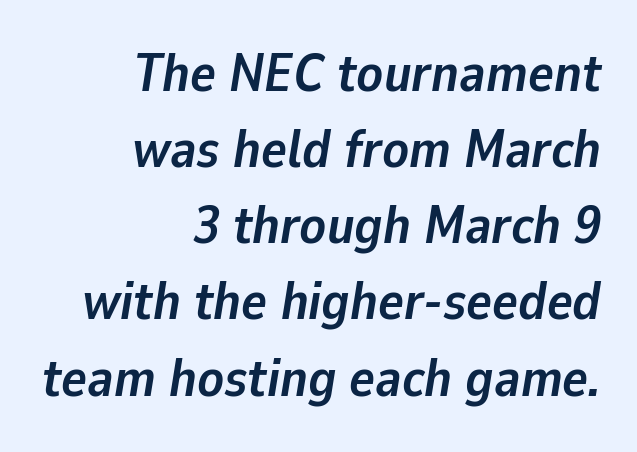
Q: Is the text bold? A: Yes.
Q: Is the text italic (slanted)? A: Yes, it leans right by about 9 degrees.
Q: Is the text underlined? A: No.
Q: How is the paragraph aligned? A: Right-aligned.
Q: Is the spacing between letters normal or unusually wide? A: Normal.
Q: Is the spacing between lines tight, normal or loose? A: Normal.
Q: Width (condensed, normal, or wide)? A: Normal.
Q: Stroke contrast? A: Low.
Q: x-height? A: Medium.
Q: Monospaced? A: No.
